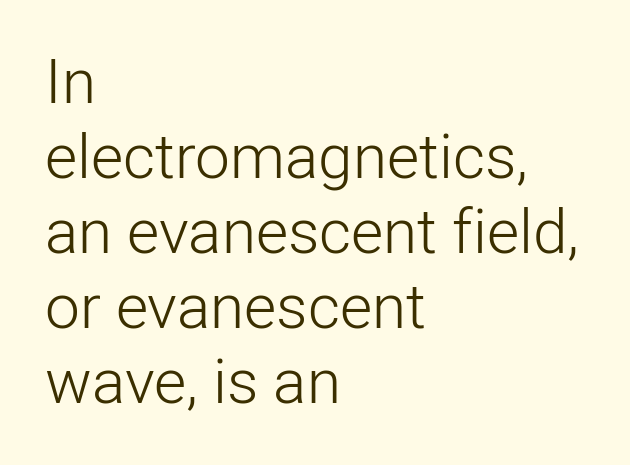
{"serif": "no", "italic": "no", "bold": "no", "weight": "light", "width": "normal", "stroke_contrast": "low", "x_height": "medium", "monospaced": "no", "underline": "no", "align": "left", "line_spacing_ratio": 1.21, "letter_spacing": "normal", "letter_spacing_em": 0.0, "glyph_px": 62}
